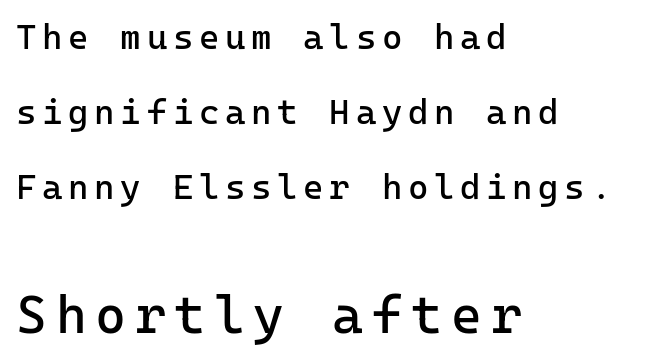
The lines are quadded left. Upright lettering throughout. The strip under each line holds only bare page. Vertical spacing — loose.
